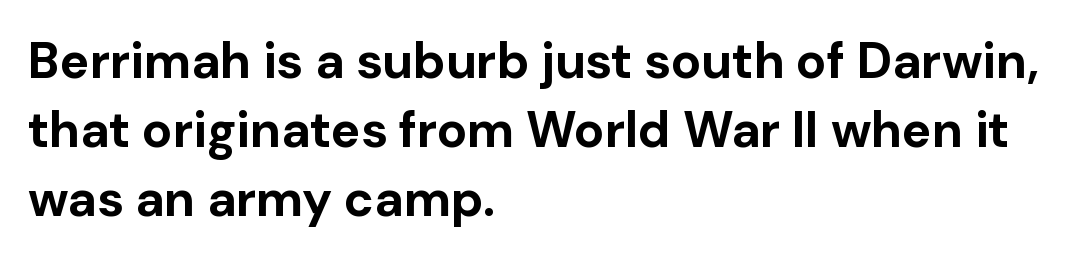
The rendering uses natural spacing where letterforms have individual widths. Posture: vertical. The lines sit at an ordinary, default distance from one another. Emphasis by weight is at full strength: bold. Is this a sans? Yes — the strokes have no serifs.
